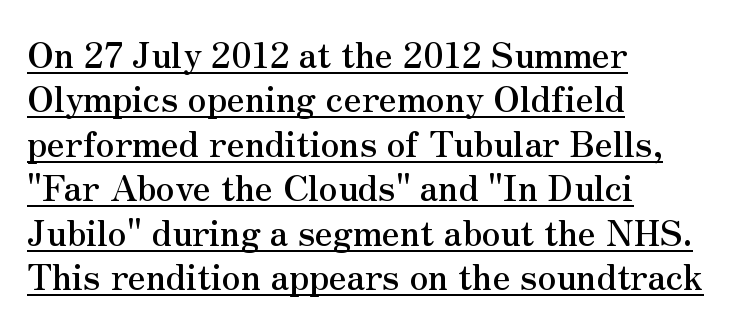
Q: Is the text italic (slanted)? A: No, it is upright.
Q: Is the typeface a serif or a sans-serif typeface? A: Serif.
Q: Is the text underlined? A: Yes.
Q: How is the paragraph aligned? A: Left-aligned.
Q: Is the spacing between letters normal or unusually wide? A: Normal.
Q: Is the spacing between lines tight, normal or loose? A: Normal.
Q: Width (condensed, normal, or wide)? A: Normal.
Q: Stroke contrast? A: Medium.
Q: x-height? A: Small.
Q: Monospaced? A: No.
